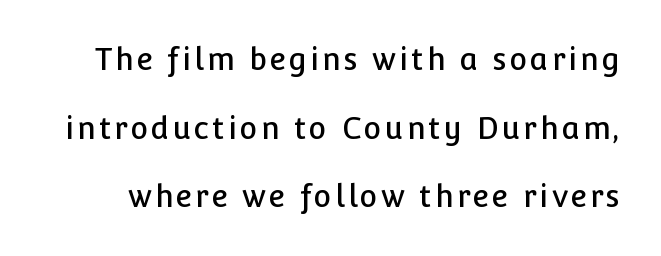
Airy leading. The specimen omits any rule beneath the text block's lines. This is the regular roman posture of the typeface. Does the type have serifs? No, each stem ends abruptly. Is this a fixed-width face? No — the glyphs have proportional, varying widths.
